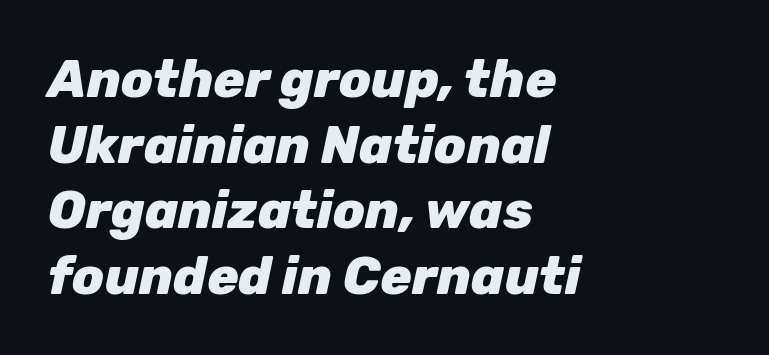
The image shows 52 px heavy type, italic (leaning right); set left-aligned, normal line spacing (1.26x), normal letter spacing, not underlined; low stroke contrast and a medium x-height.
